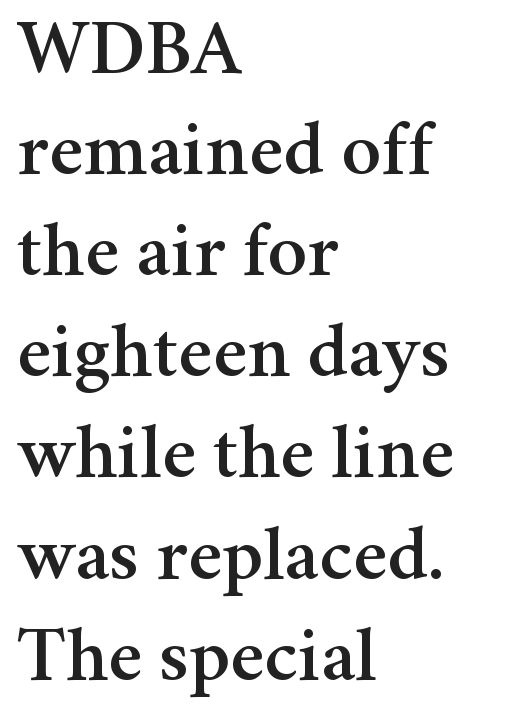
Q: Is the text italic (slanted)? A: No, it is upright.
Q: Is the typeface a serif or a sans-serif typeface? A: Serif.
Q: Is the text underlined? A: No.
Q: How is the paragraph aligned? A: Left-aligned.
Q: Is the spacing between letters normal or unusually wide? A: Normal.
Q: Is the spacing between lines tight, normal or loose? A: Normal.
Q: Width (condensed, normal, or wide)? A: Normal.
Q: Stroke contrast? A: Medium.
Q: x-height? A: Medium.
Q: Monospaced? A: No.
